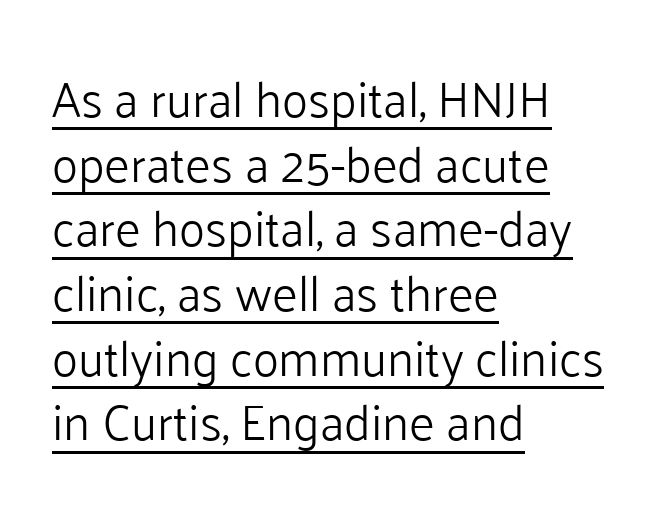
The image shows 49 px light sans-serif type, upright; set left-aligned, normal line spacing (1.32x), normal letter spacing, underlined; low stroke contrast and a medium x-height.
